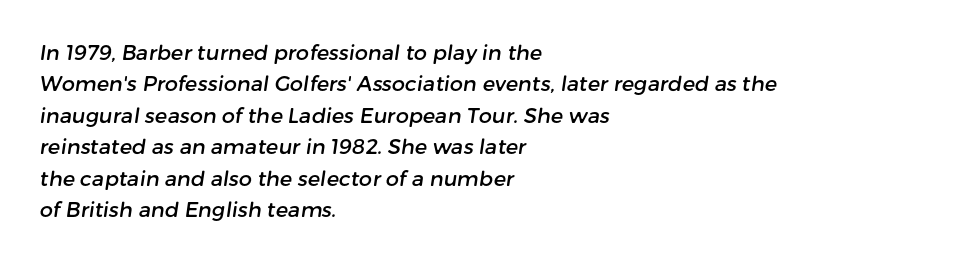
{"underline": "no", "align": "left", "line_spacing": "normal", "line_spacing_ratio": 1.5, "letter_spacing": "normal", "letter_spacing_em": 0.0, "glyph_px": 21}
